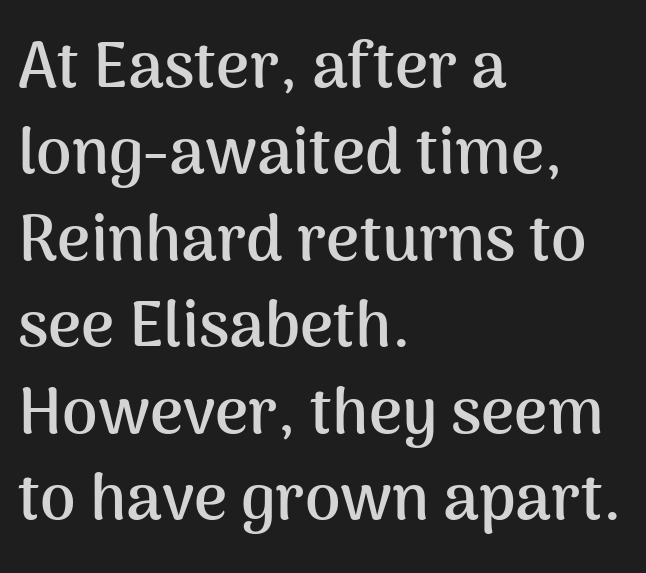
The image shows 64 px semibold sans-serif type, upright; set left-aligned, normal line spacing (1.35x), normal letter spacing, not underlined; medium stroke contrast and a medium x-height.
